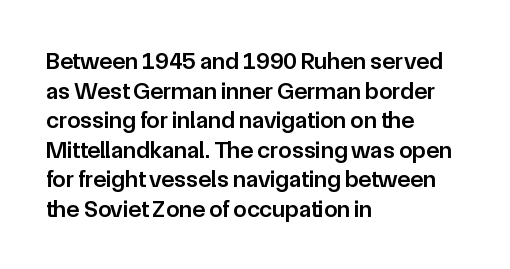
A bare baseline throughout the passage. Compared with a centered layout, this one pins lines to the left instead. This is moderately heavy type, rendered in semibold. The letters sit at their default tracking, neither squeezed nor spread. This sample uses an upright cut, with every glyph sitting square on the baseline.
